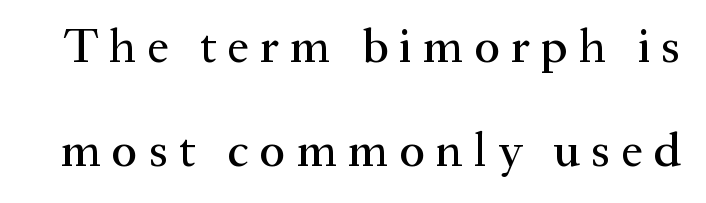
A typesetter would label this face a serif. The lettering stays uniformly vertical, giving the passage a roman look. Between one letter and the next there's a generous, obvious gap. Looks like regular typesetting: each glyph gets only the width it needs.
